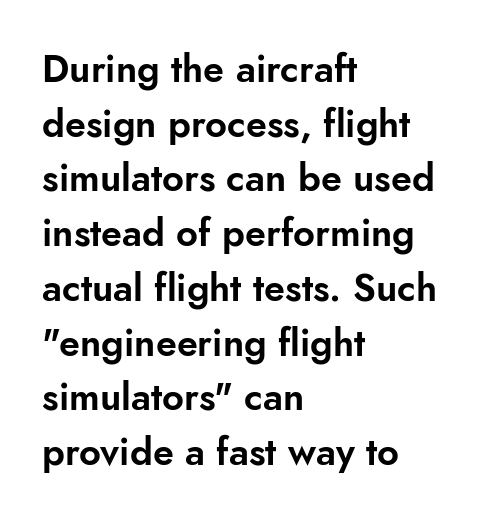
The image shows 38 px sans-serif type, upright; set left-aligned, normal line spacing (1.44x), normal letter spacing, not underlined; low stroke contrast and a small x-height.
